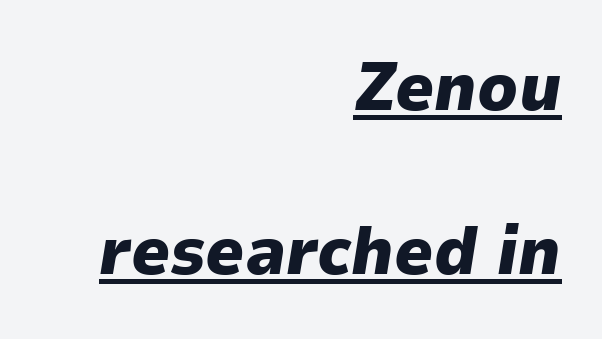
The image shows 68 px heavy type, italic (leaning right); set right-aligned, loose line spacing (2.41x), normal letter spacing, underlined; low stroke contrast and a medium x-height.
